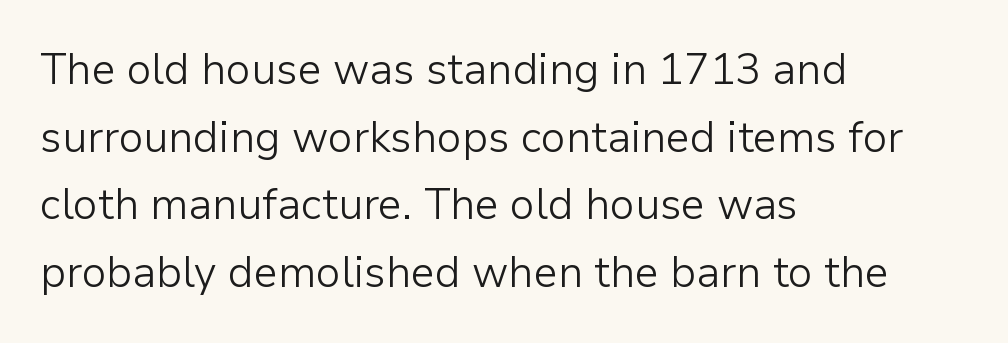
{"serif": "no", "italic": "no", "bold": "no", "weight": "light", "width": "normal", "stroke_contrast": "low", "x_height": "medium", "monospaced": "no", "underline": "no", "align": "left", "line_spacing": "normal", "line_spacing_ratio": 1.57, "letter_spacing": "normal", "letter_spacing_em": 0.0, "glyph_px": 43}
